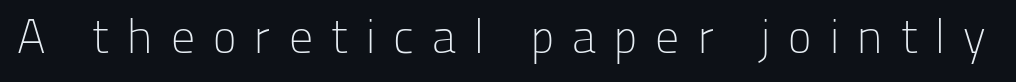
Q: Is the text bold? A: No.
Q: Is the text italic (slanted)? A: No, it is upright.
Q: Is the typeface a serif or a sans-serif typeface? A: Sans-serif.
Q: Is the text underlined? A: No.
Q: Is the spacing between letters normal or unusually wide? A: Unusually wide.
Q: Width (condensed, normal, or wide)? A: Normal.
Q: Stroke contrast? A: Low.
Q: x-height? A: Medium.
Q: Monospaced? A: No.
